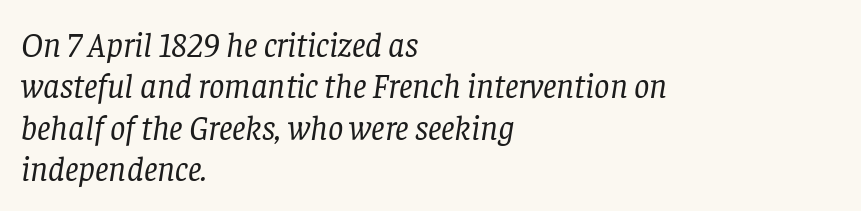
The image shows 34 px regular-weight serif type, italic (leaning right); set left-aligned, line spacing 1.22x, normal letter spacing, not underlined; low stroke contrast and a large x-height.
